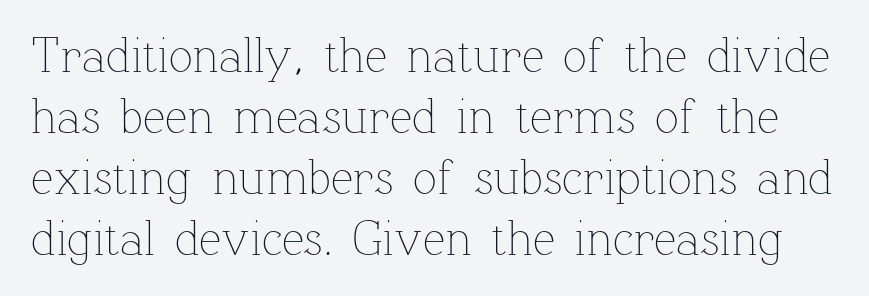
The image shows 50 px thin type, upright; set line spacing 1.22x, normal letter spacing, not underlined; low stroke contrast and a medium x-height.
